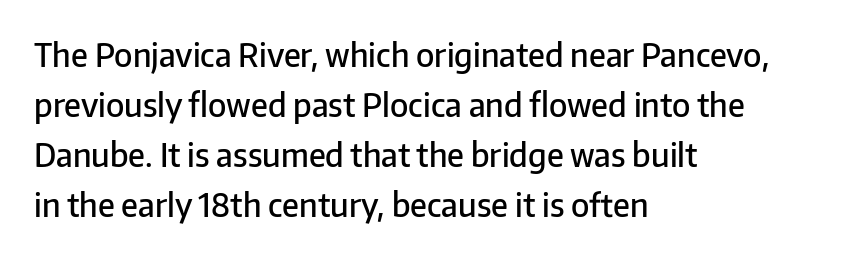
{"serif": "no", "italic": "no", "bold": "semi", "weight": "semibold", "width": "normal", "stroke_contrast": "low", "x_height": "medium", "monospaced": "no", "underline": "no", "align": "left", "line_spacing": "normal", "line_spacing_ratio": 1.56, "letter_spacing": "normal", "letter_spacing_em": 0.0, "glyph_px": 32}
